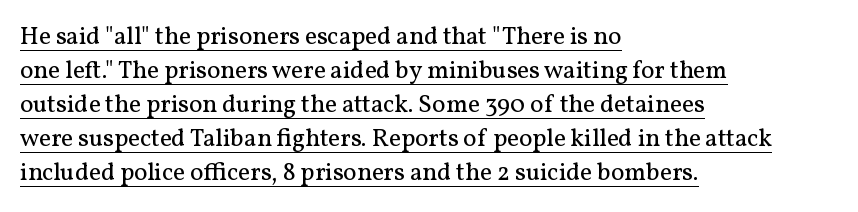
The cut favours lightness, reaching ordinary text weight at its darkest. The passage is arranged the way most books set body copy — flush left. Ordinary non-slanted type is in use. This sample carries an underscore along the baseline area.
